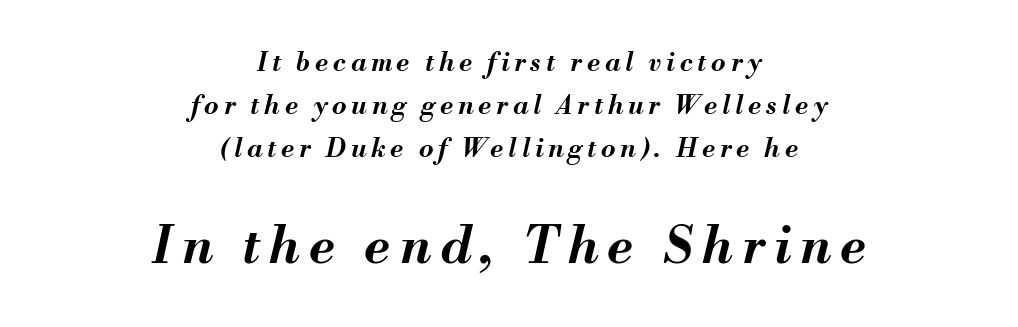
The image shows 51 px bold type, italic (leaning right); set centered, normal line spacing (1.65x), not underlined; the second (bottom) block is 1.96x larger; medium stroke contrast and a small x-height.
